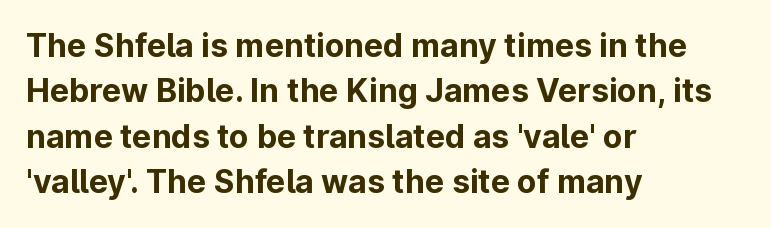
Q: Is the text bold? A: Yes.
Q: Is the text italic (slanted)? A: No, it is upright.
Q: Is the typeface a serif or a sans-serif typeface? A: Sans-serif.
Q: Is the text underlined? A: No.
Q: How is the paragraph aligned? A: Left-aligned.
Q: Is the spacing between letters normal or unusually wide? A: Normal.
Q: Is the spacing between lines tight, normal or loose? A: Normal.
Q: Width (condensed, normal, or wide)? A: Normal.
Q: Stroke contrast? A: Low.
Q: x-height? A: Medium.
Q: Monospaced? A: No.
